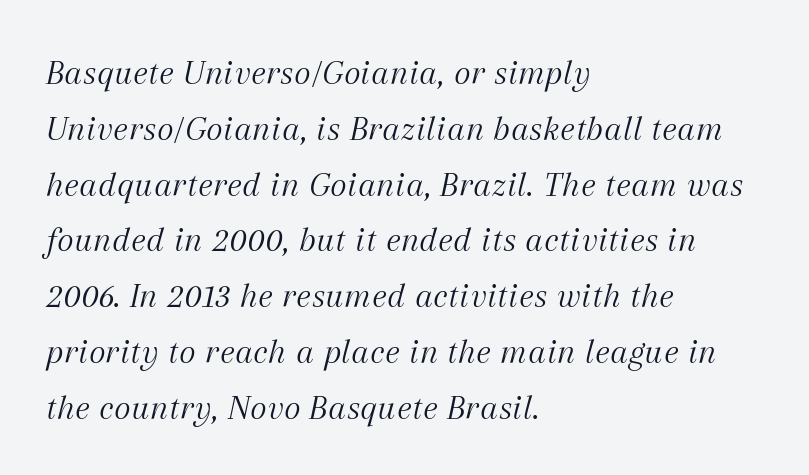
{"serif": "yes", "italic": "yes", "lean": "right", "slant_degrees": 12, "bold": "no", "weight": "light", "width": "normal", "stroke_contrast": "medium", "x_height": "medium", "monospaced": "no", "underline": "no", "align": "left", "line_spacing": "normal", "line_spacing_ratio": 1.55, "letter_spacing": "normal", "letter_spacing_em": 0.0, "glyph_px": 36}
